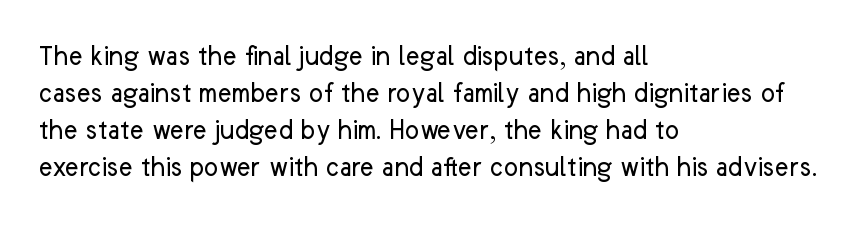
Q: Is the text bold? A: No.
Q: Is the text italic (slanted)? A: No, it is upright.
Q: Is the typeface a serif or a sans-serif typeface? A: Sans-serif.
Q: Is the text underlined? A: No.
Q: How is the paragraph aligned? A: Left-aligned.
Q: Is the spacing between letters normal or unusually wide? A: Normal.
Q: Width (condensed, normal, or wide)? A: Normal.
Q: Stroke contrast? A: Low.
Q: x-height? A: Medium.
Q: Monospaced? A: No.
